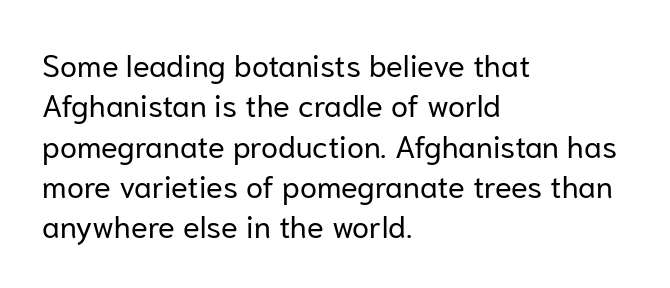
Descender tails drop into unmarked territory. Is the block centered? No — it sits flush against the left margin. You can tell it's not italic because the verticals are truly vertical. Do the characters align in a grid? No, the font is proportional.
